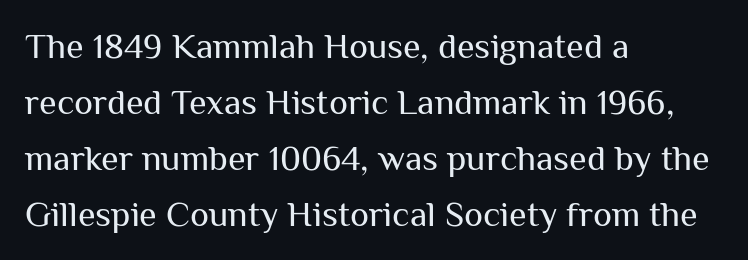
The image shows 36 px regular-weight sans-serif type, upright; set left-aligned, normal line spacing (1.56x), normal letter spacing, not underlined; medium stroke contrast and a medium x-height.
